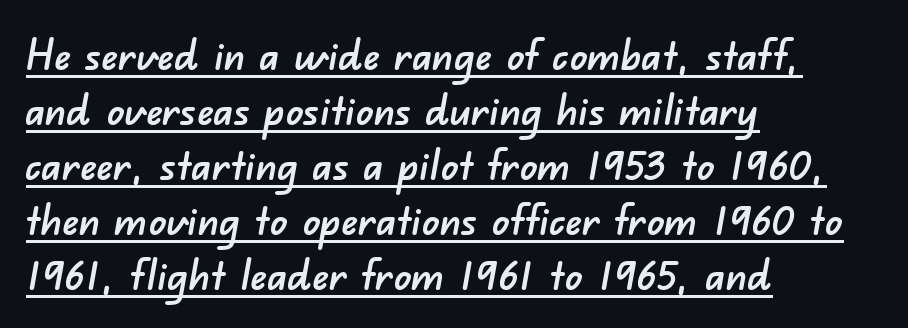
{"serif": "no", "width": "normal", "stroke_contrast": "low", "x_height": "small", "monospaced": "no", "underline": "yes", "align": "left", "line_spacing": "normal", "line_spacing_ratio": 1.28, "letter_spacing": "normal", "letter_spacing_em": 0.0, "glyph_px": 43}
